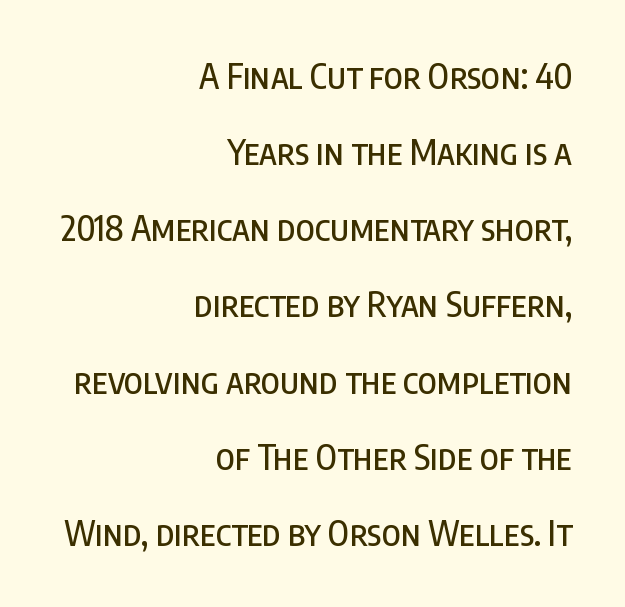
The image shows 34 px condensed sans-serif type, upright; set right-aligned, loose line spacing (2.24x), normal letter spacing, not underlined; low stroke contrast and a large x-height.
